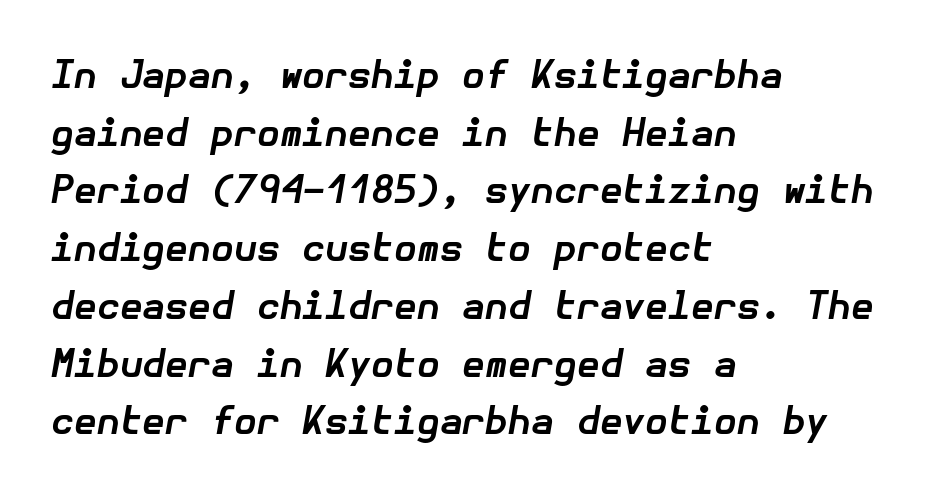
Quick note: italic. Nobody drew a line under any word here. Line spacing here is normal. The passage is arranged the way most books set body copy — flush left.
